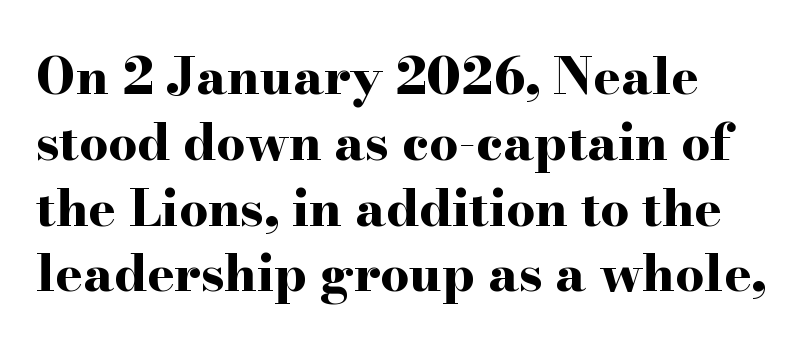
The image shows 51 px bold, wide serif type, upright; set normal line spacing (1.29x), normal letter spacing, not underlined; high stroke contrast and a small x-height.
